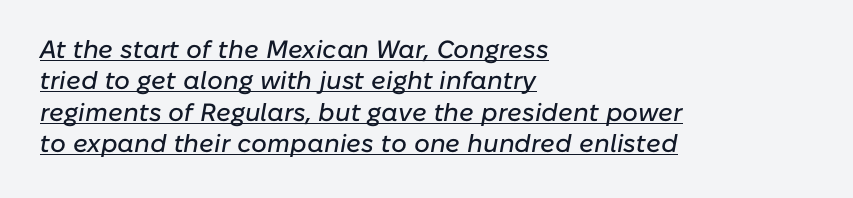
Q: Is the text italic (slanted)? A: Yes, it leans right by about 10 degrees.
Q: Is the text underlined? A: Yes.
Q: How is the paragraph aligned? A: Left-aligned.
Q: Is the spacing between letters normal or unusually wide? A: Normal.
Q: Is the spacing between lines tight, normal or loose? A: Normal.
